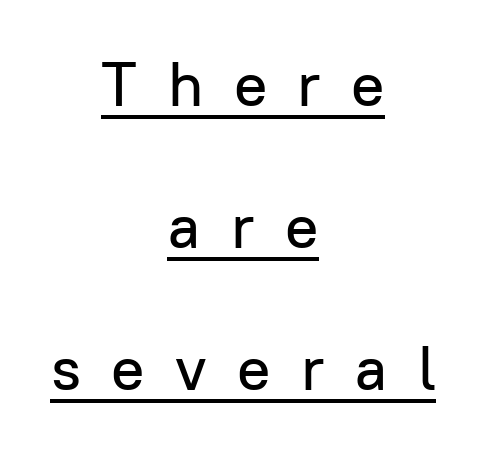
The passage is arranged like a title page — every line centered. This sample uses a sans-serif face. Compared with typical paragraphs, the rows here are farther apart. Nope, not italic — everything's standing straight.
